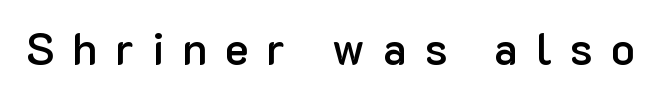
The image shows 44 px semibold sans-serif type, upright; set unusually wide letter spacing (+0.41 em), not underlined; low stroke contrast and a medium x-height.
